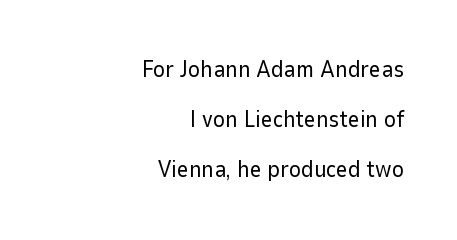
The image shows 23 px text type, upright; set right-aligned, loose line spacing (2.18x), normal letter spacing, not underlined.
